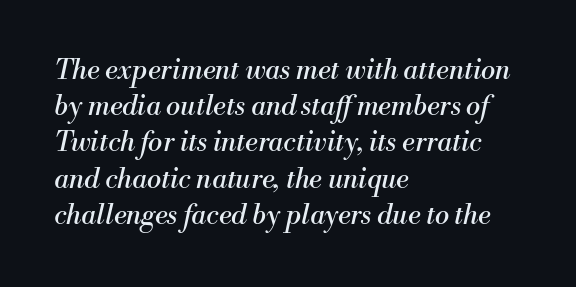
Alignment: flush left. Letter spacing: default. Heaviness? Minimal to ordinary, like unemphasized prose. Designer's note — italics engaged. These lines sit exactly where default settings would place them.
